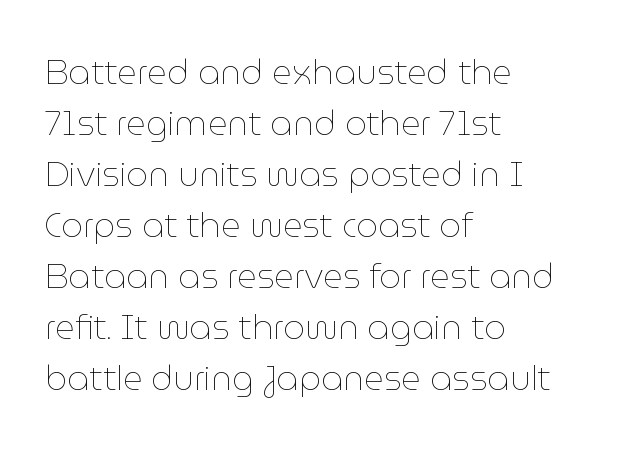
Is this a fixed-width face? No — the glyphs have proportional, varying widths. No word sits above an underline. A roman cut, with each character standing at attention. On a weight scale, this lands at 450 or below. The passage shown has conventional tracking throughout.
